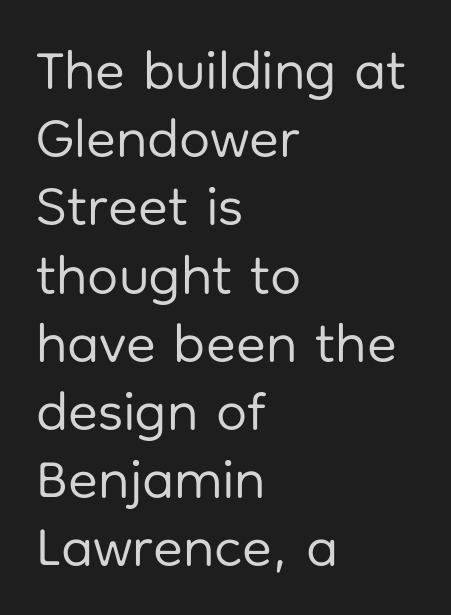
Q: Is the text bold? A: No.
Q: Is the text italic (slanted)? A: No, it is upright.
Q: Is the typeface a serif or a sans-serif typeface? A: Sans-serif.
Q: Is the text underlined? A: No.
Q: How is the paragraph aligned? A: Left-aligned.
Q: Is the spacing between letters normal or unusually wide? A: Normal.
Q: Width (condensed, normal, or wide)? A: Normal.
Q: Stroke contrast? A: Low.
Q: x-height? A: Medium.
Q: Monospaced? A: No.
